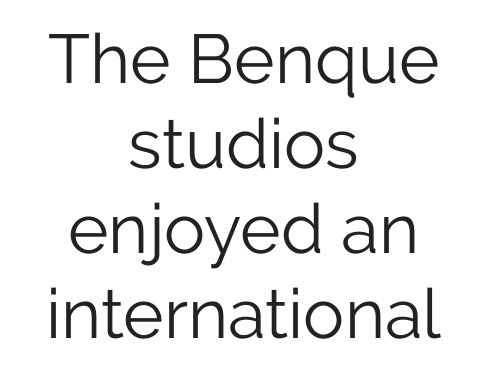
{"serif": "no", "italic": "no", "bold": "no", "weight": "light", "width": "normal", "stroke_contrast": "low", "x_height": "medium", "monospaced": "no", "underline": "no", "align": "center", "line_spacing_ratio": 1.23, "letter_spacing": "normal", "letter_spacing_em": 0.0, "glyph_px": 69}
